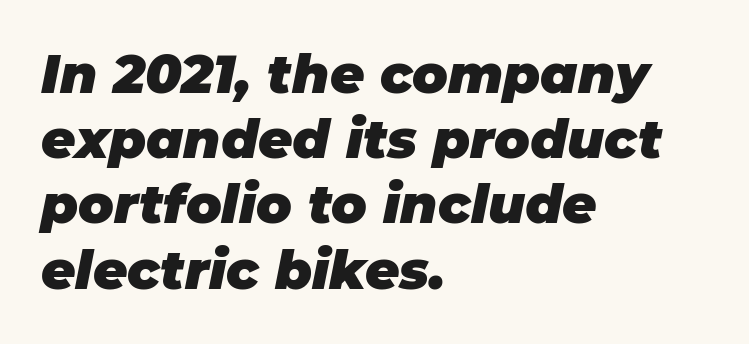
This rendering features lettering with no underline. It's the slanting kind of type. Standard letterfit; no display-style spreading of the glyphs. A dark, heavy texture on the line: the type is bold. Teacher's note: observe the even left margin — that is flush-left alignment.
